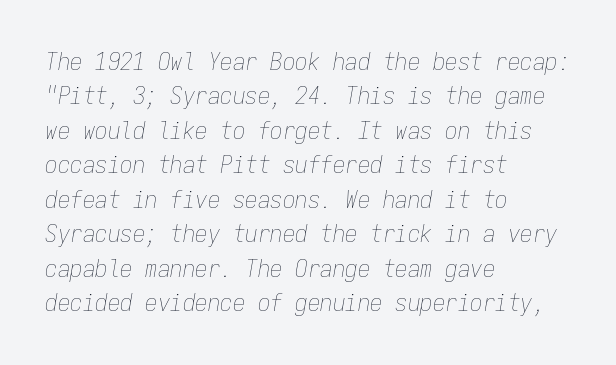
The rendering anchors every line to the left-hand side. Between one letter and the next there's only the usual sliver of space. Tall strokes in this sample are angled rather than plumb. Successive baselines arrive at the customary interval. This reads as an unemphasized weight, regular at the heaviest. Underline: absent.
